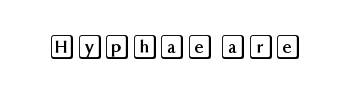
If you drew a line through each stem, it would be perfectly vertical. Characters follow at the spacing the type designer built in. The words here are not underlined.
